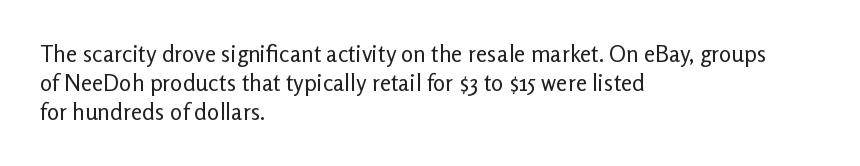
Q: Is the text bold? A: No.
Q: Is the text italic (slanted)? A: No, it is upright.
Q: Is the text underlined? A: No.
Q: How is the paragraph aligned? A: Left-aligned.
Q: Is the spacing between letters normal or unusually wide? A: Normal.
Q: Is the spacing between lines tight, normal or loose? A: Normal.
